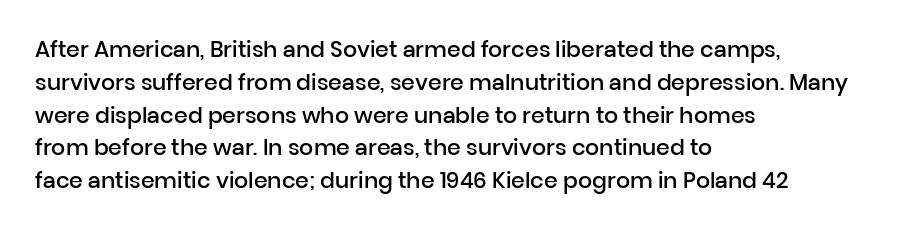
The image shows 22 px text type, upright; set left-aligned, normal line spacing (1.49x), normal letter spacing, not underlined.
